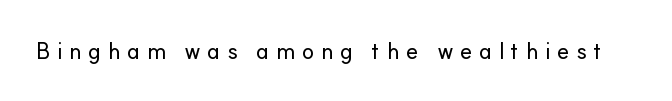
{"italic": "no", "underline": "no", "letter_spacing": "wide", "letter_spacing_em": 0.28, "glyph_px": 23}
